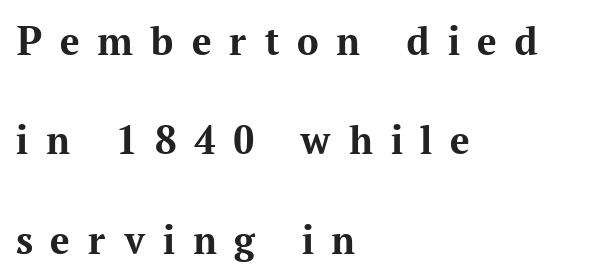
Q: Is the text bold? A: Yes.
Q: Is the text italic (slanted)? A: No, it is upright.
Q: Is the typeface a serif or a sans-serif typeface? A: Serif.
Q: Is the text underlined? A: No.
Q: How is the paragraph aligned? A: Left-aligned.
Q: Is the spacing between letters normal or unusually wide? A: Unusually wide.
Q: Is the spacing between lines tight, normal or loose? A: Loose.
Q: Width (condensed, normal, or wide)? A: Normal.
Q: Stroke contrast? A: Medium.
Q: x-height? A: Medium.
Q: Monospaced? A: No.
